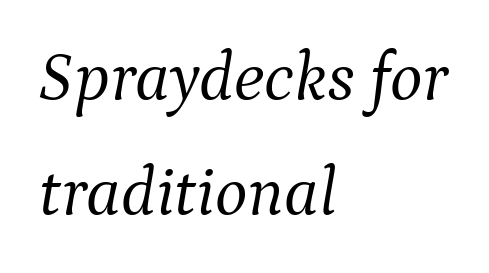
Note the varied advance widths — an 'i' is clearly narrower than an 'm'. These lines sit exactly where default settings would place them. The text block is weighted toward the left margin, trailing off unevenly rightward. The weight would be labelled regular, book, light, or lighter still. Classification — serif.
